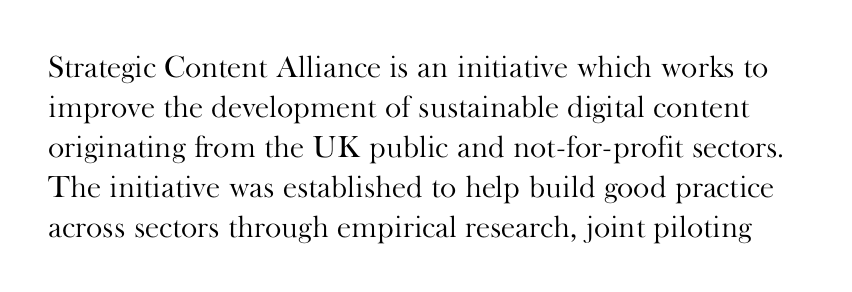
{"serif": "yes", "italic": "no", "bold": "no", "weight": "light", "width": "normal", "stroke_contrast": "high", "x_height": "small", "monospaced": "no", "underline": "no", "line_spacing": "normal", "line_spacing_ratio": 1.29, "letter_spacing": "normal", "letter_spacing_em": 0.0, "glyph_px": 31}
